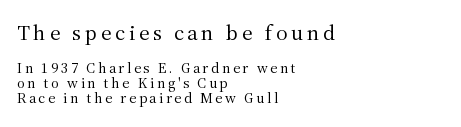
Q: Is the text bold? A: No.
Q: Is the text italic (slanted)? A: No, it is upright.
Q: Is the text underlined? A: No.
Q: How is the paragraph aligned? A: Left-aligned.
Q: Is the spacing between lines tight, normal or loose? A: Tight.
Q: Which block of text is set in a larger size, the first (top) or the second (bottom)? A: The first (top) one.
